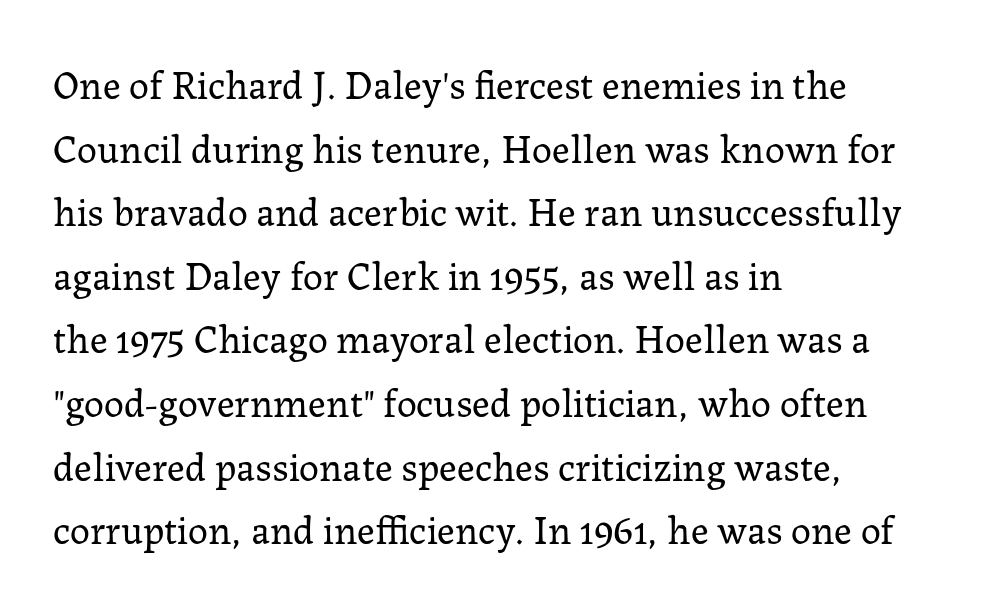
{"serif": "yes", "italic": "no", "bold": "no", "weight": "regular", "width": "normal", "stroke_contrast": "low", "x_height": "medium", "monospaced": "no", "underline": "no", "align": "left", "line_spacing": "normal", "line_spacing_ratio": 1.59, "letter_spacing": "normal", "letter_spacing_em": 0.0, "glyph_px": 40}
